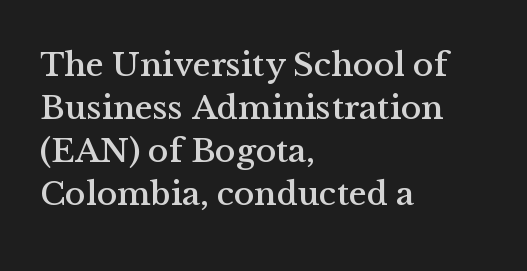
Q: Is the text italic (slanted)? A: No, it is upright.
Q: Is the typeface a serif or a sans-serif typeface? A: Serif.
Q: Is the text underlined? A: No.
Q: How is the paragraph aligned? A: Left-aligned.
Q: Is the spacing between letters normal or unusually wide? A: Normal.
Q: Is the spacing between lines tight, normal or loose? A: Normal.
Q: Width (condensed, normal, or wide)? A: Normal.
Q: Stroke contrast? A: Medium.
Q: x-height? A: Medium.
Q: Monospaced? A: No.
